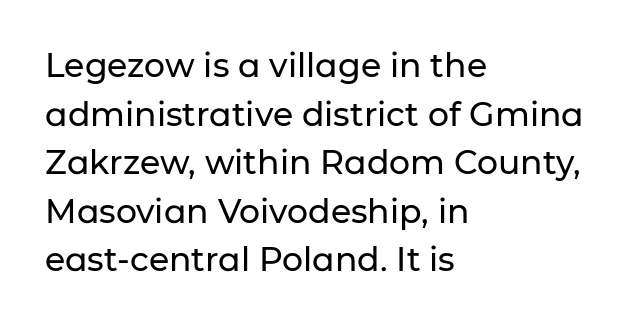
Q: Is the text italic (slanted)? A: No, it is upright.
Q: Is the typeface a serif or a sans-serif typeface? A: Sans-serif.
Q: Is the text underlined? A: No.
Q: How is the paragraph aligned? A: Left-aligned.
Q: Is the spacing between letters normal or unusually wide? A: Normal.
Q: Is the spacing between lines tight, normal or loose? A: Normal.
Q: Width (condensed, normal, or wide)? A: Normal.
Q: Stroke contrast? A: Low.
Q: x-height? A: Medium.
Q: Monospaced? A: No.
